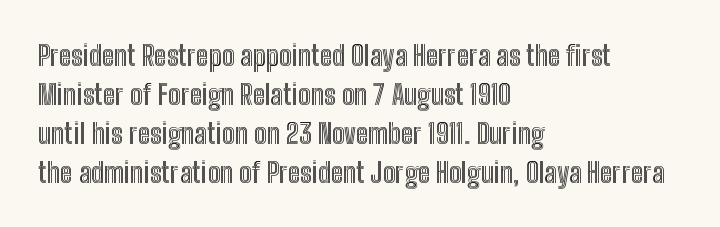
The image shows 28 px condensed type, upright; set left-aligned, normal line spacing (1.39x), normal letter spacing, not underlined; a medium x-height.
